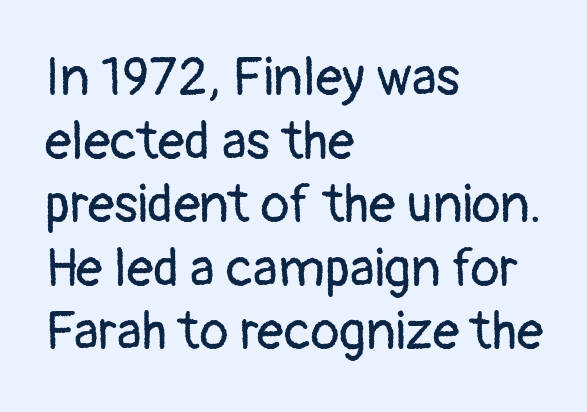
Short and long lines alike share a common starting point at left. The strokes carry an ordinary text weight at most. This rendering features lettering with no underline. These lines were composed using upright roman letters. Short note: letters normally spaced.
